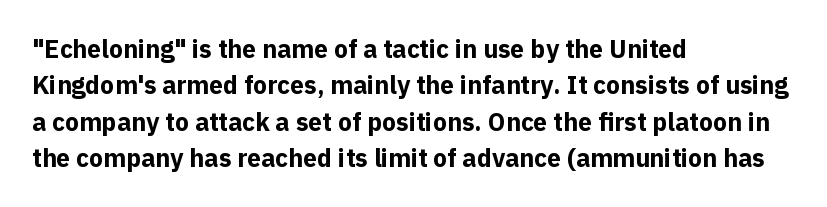
{"italic": "no", "bold": "yes", "underline": "no", "align": "left", "line_spacing": "normal", "line_spacing_ratio": 1.46, "letter_spacing": "normal", "letter_spacing_em": 0.0, "glyph_px": 25}
